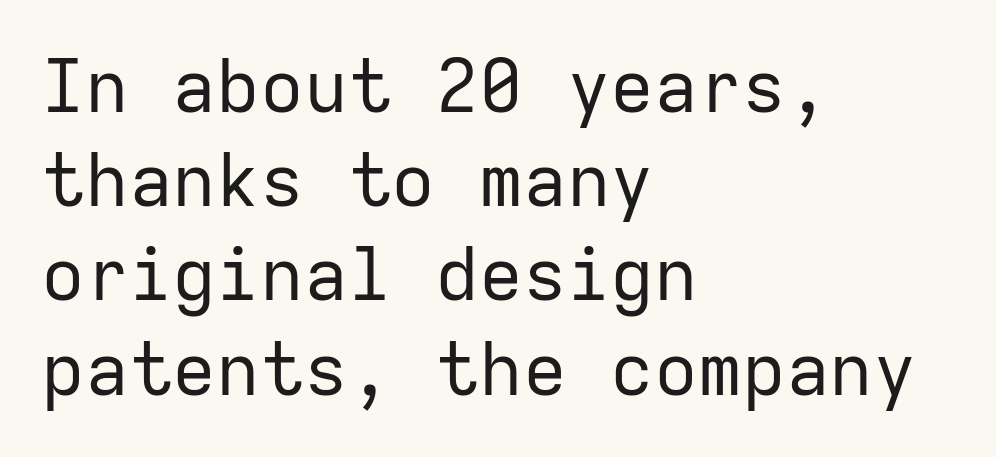
Q: Is the text bold? A: No.
Q: Is the text italic (slanted)? A: No, it is upright.
Q: Is the typeface a serif or a sans-serif typeface? A: Sans-serif.
Q: Is the text underlined? A: No.
Q: How is the paragraph aligned? A: Left-aligned.
Q: Is the spacing between letters normal or unusually wide? A: Normal.
Q: Is the spacing between lines tight, normal or loose? A: Normal.
Q: Width (condensed, normal, or wide)? A: Normal.
Q: Stroke contrast? A: Low.
Q: x-height? A: Medium.
Q: Monospaced? A: Yes.
